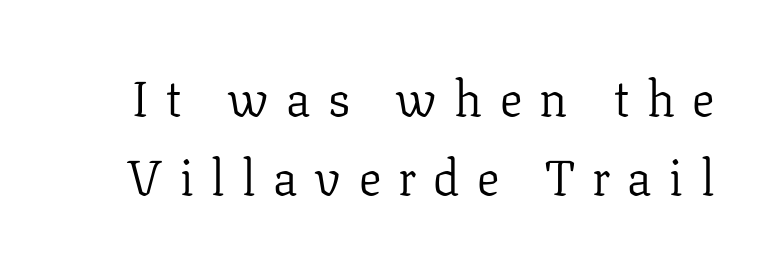
The image shows 50 px light serif type, upright; set normal line spacing (1.59x), unusually wide letter spacing (+0.35 em), not underlined; low stroke contrast and a medium x-height.
